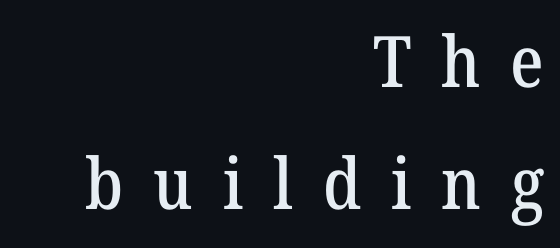
One-word summary of the alignment: right. Ordinary non-slanted type is in use. Is the letter spacing exaggerated? Yes — the characters are pushed far apart. Words float on clear page, feet unadorned. These lines are rendered in a variable-pitch font.
